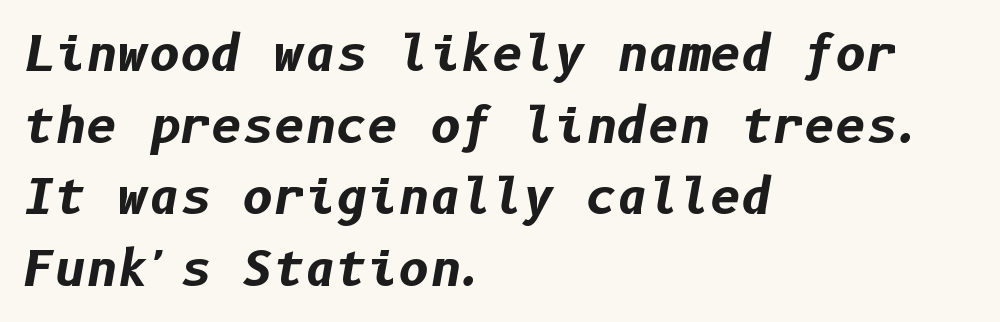
The image shows 48 px bold type, italic (leaning right); set left-aligned, normal line spacing (1.49x), normal letter spacing, not underlined; low stroke contrast and a medium x-height.
